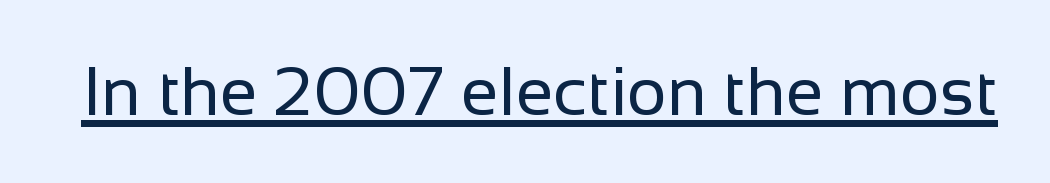
The image shows 68 px regular-weight sans-serif type, upright; set normal letter spacing, underlined; low stroke contrast and a medium x-height.
